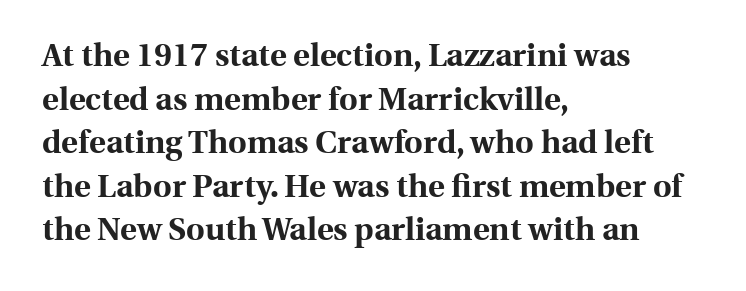
The image shows 32 px bold serif type, upright; set left-aligned, normal line spacing (1.36x), normal letter spacing, not underlined; a medium x-height.
